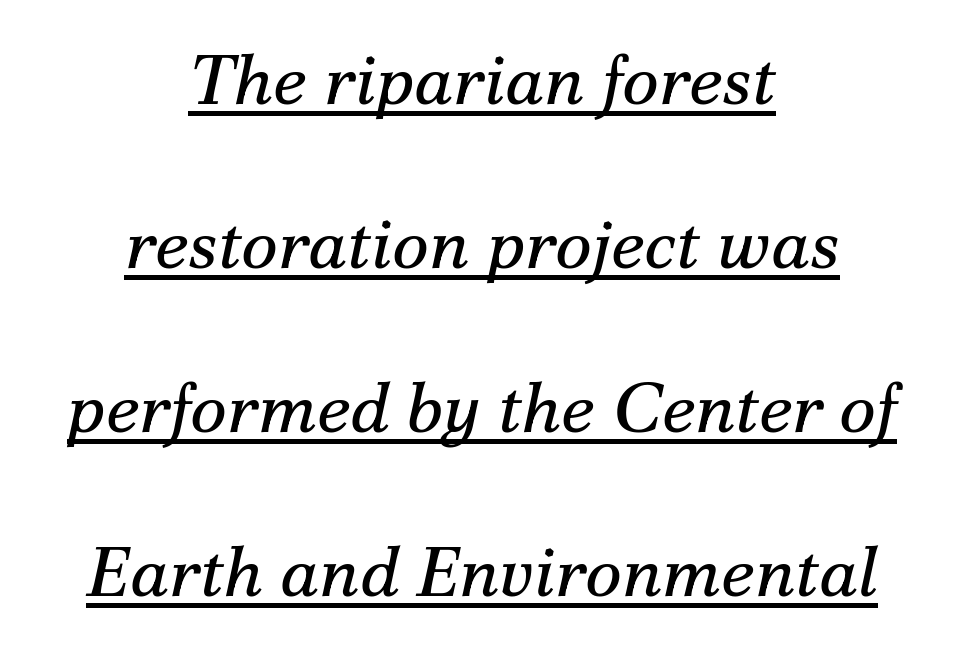
{"serif": "yes", "italic": "yes", "lean": "right", "slant_degrees": 12, "bold": "no", "weight": "regular", "width": "normal", "stroke_contrast": "medium", "x_height": "small", "monospaced": "no", "underline": "yes", "align": "center", "line_spacing": "loose", "line_spacing_ratio": 2.31, "letter_spacing": "normal", "letter_spacing_em": 0.0, "glyph_px": 71}
